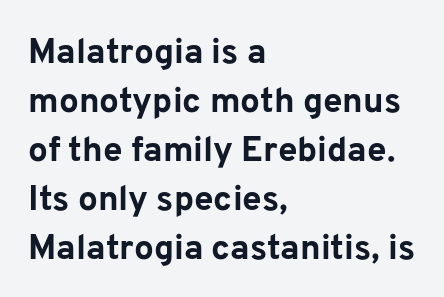
Q: Is the text bold? A: Yes.
Q: Is the text italic (slanted)? A: No, it is upright.
Q: Is the typeface a serif or a sans-serif typeface? A: Sans-serif.
Q: Is the text underlined? A: No.
Q: How is the paragraph aligned? A: Left-aligned.
Q: Is the spacing between letters normal or unusually wide? A: Normal.
Q: Is the spacing between lines tight, normal or loose? A: Normal.
Q: Width (condensed, normal, or wide)? A: Normal.
Q: Stroke contrast? A: Low.
Q: x-height? A: Medium.
Q: Monospaced? A: No.
